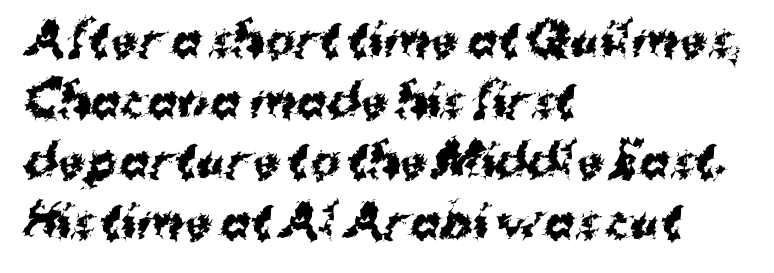
The image shows 45 px bold sans-serif type; set left-aligned, normal line spacing (1.35x), normal letter spacing, not underlined; medium stroke contrast and a medium x-height.
